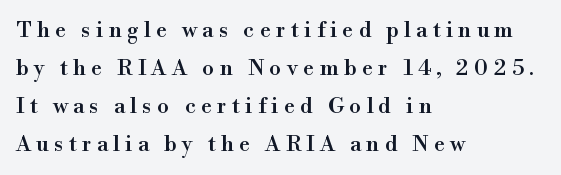
Q: Is the text italic (slanted)? A: No, it is upright.
Q: Is the text underlined? A: No.
Q: How is the paragraph aligned? A: Left-aligned.
Q: Is the spacing between letters normal or unusually wide? A: Unusually wide.
